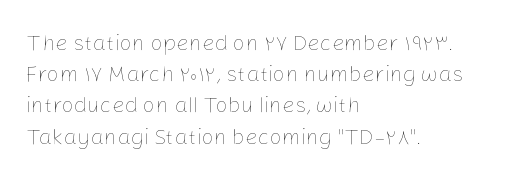
Every row of glyphs begins at an identical x-position on the left. The typesetting does not lean heavy: it is not bold. One glance says typical: line gaps are just what's usual. Underlining? Definitely not there.
